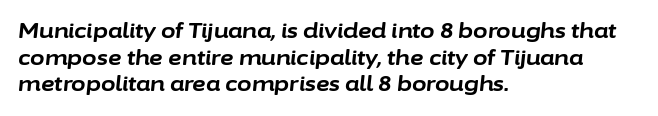
Q: Is the text bold? A: Yes.
Q: Is the text italic (slanted)? A: Yes, it leans right by about 6 degrees.
Q: Is the text underlined? A: No.
Q: How is the paragraph aligned? A: Left-aligned.
Q: Is the spacing between letters normal or unusually wide? A: Normal.
Q: Is the spacing between lines tight, normal or loose? A: Normal.
